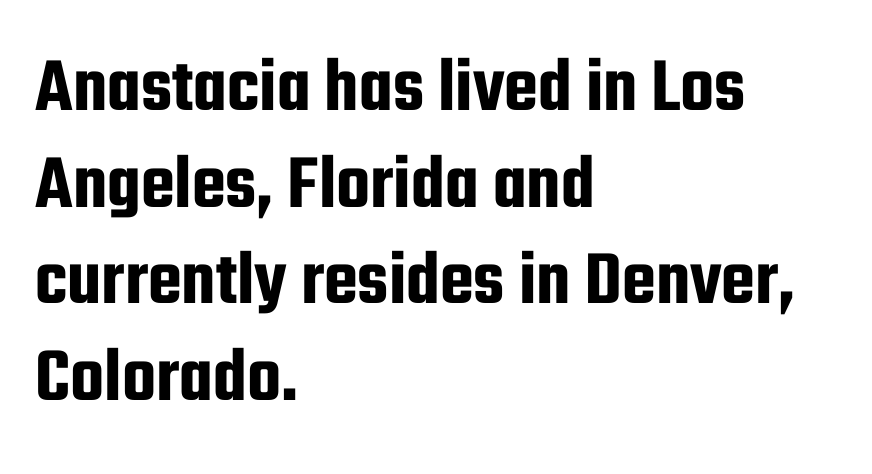
The image shows 78 px condensed sans-serif type, upright; set left-aligned, line spacing 1.24x, normal letter spacing, not underlined; low stroke contrast and a medium x-height.
